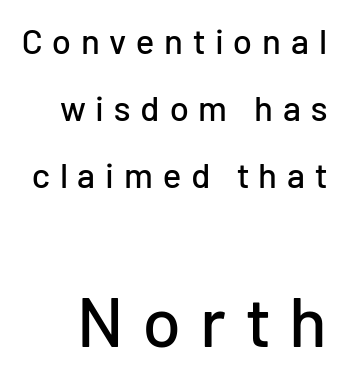
The image shows 70 px sans-serif type, upright; set loose line spacing (1.92x), unusually wide letter spacing (+0.28 em), not underlined; the second (bottom) block is 2.0x larger; low stroke contrast and a medium x-height.
